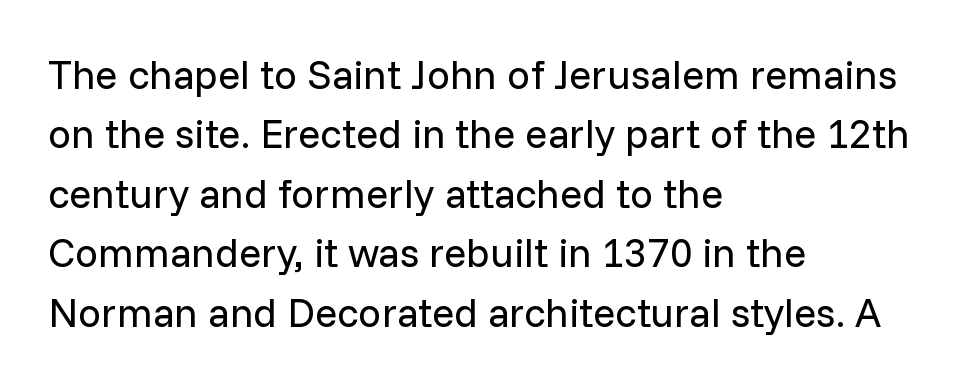
Default kerning and tracking; the words read as compact shapes. The rows are spaced the way most documents space them. The strip under each line holds only bare page. The passage shown is typed in a proportional face where columns would drift.
